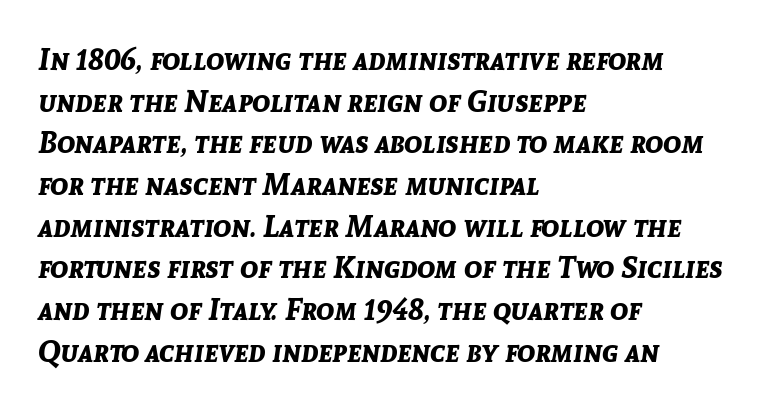
Q: Is the text bold? A: Yes.
Q: Is the text italic (slanted)? A: Yes, it leans right by about 8 degrees.
Q: Is the text underlined? A: No.
Q: How is the paragraph aligned? A: Left-aligned.
Q: Is the spacing between letters normal or unusually wide? A: Normal.
Q: Is the spacing between lines tight, normal or loose? A: Normal.
Q: Width (condensed, normal, or wide)? A: Normal.
Q: Stroke contrast? A: Low.
Q: x-height? A: Medium.
Q: Monospaced? A: No.
